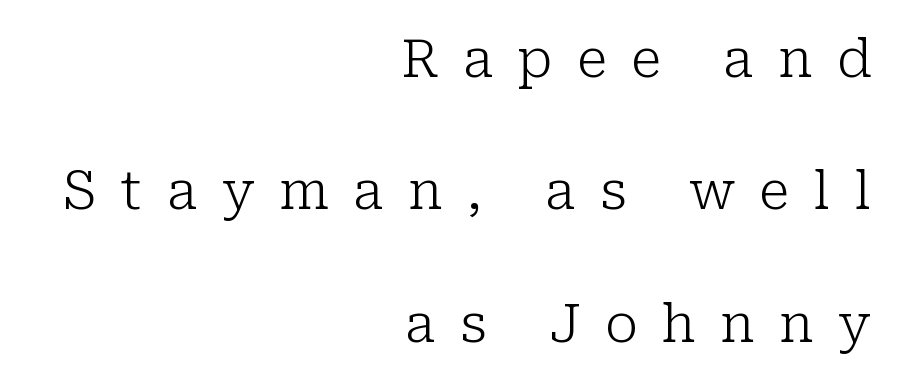
{"serif": "yes", "italic": "no", "bold": "no", "weight": "light", "width": "normal", "stroke_contrast": "low", "x_height": "medium", "monospaced": "no", "underline": "no", "align": "right", "line_spacing": "loose", "line_spacing_ratio": 2.5, "letter_spacing": "wide", "letter_spacing_em": 0.46, "glyph_px": 53}
